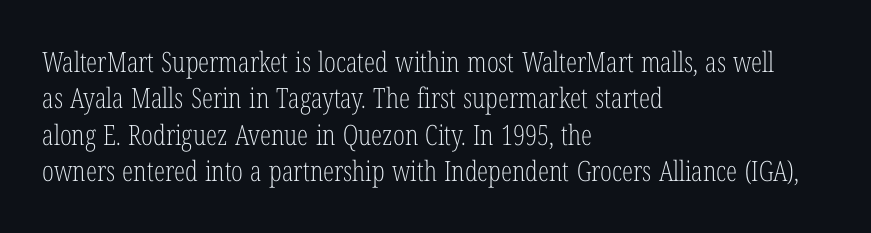
{"serif": "yes", "italic": "no", "bold": "no", "weight": "light", "width": "condensed", "stroke_contrast": "low", "x_height": "medium", "monospaced": "no", "underline": "no", "align": "left", "line_spacing": "normal", "line_spacing_ratio": 1.3, "letter_spacing": "normal", "letter_spacing_em": 0.0, "glyph_px": 28}
